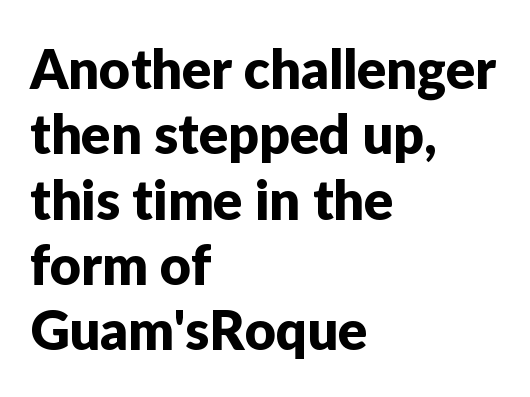
The image shows 54 px sans-serif type, upright; set left-aligned, line spacing 1.21x, normal letter spacing, not underlined; low stroke contrast and a medium x-height.
